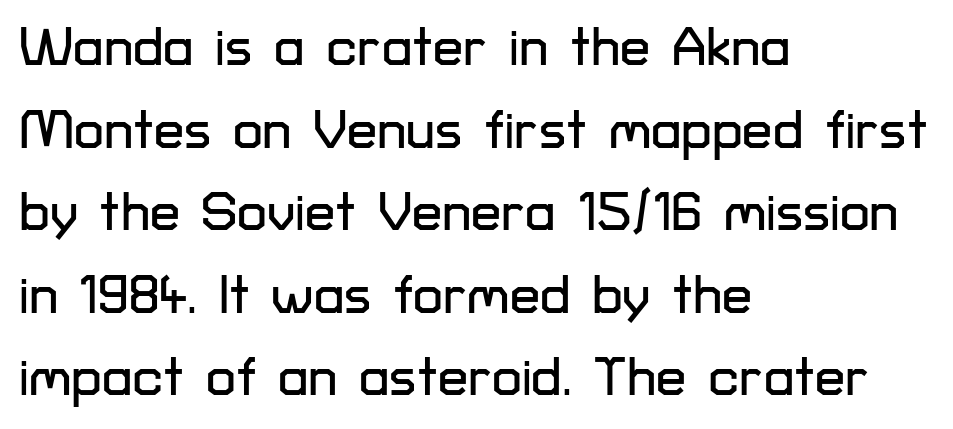
Does the lettering tilt? It doesn't — this is upright. These lines stack with their left ends in a neat column. A typesetter would call this zero additional tracking. Do the characters align in a grid? No, the font is proportional.
